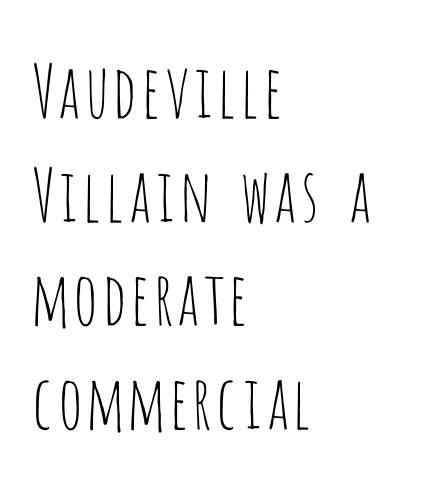
The image shows 73 px thin, condensed sans-serif type, upright; set left-aligned, normal line spacing (1.42x), normal letter spacing, not underlined; low stroke contrast and a large x-height.
